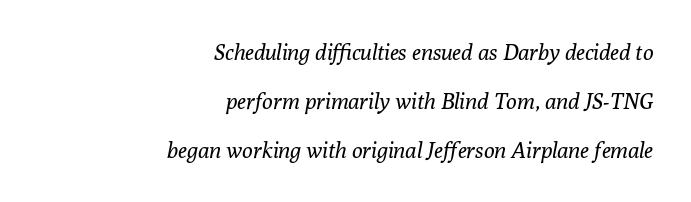
Q: Is the text bold? A: No.
Q: Is the text italic (slanted)? A: Yes, it leans right by about 10 degrees.
Q: Is the text underlined? A: No.
Q: How is the paragraph aligned? A: Right-aligned.
Q: Is the spacing between letters normal or unusually wide? A: Normal.
Q: Is the spacing between lines tight, normal or loose? A: Loose.
